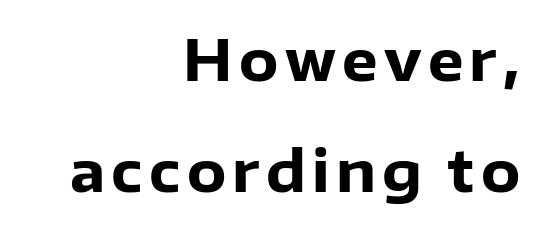
{"serif": "no", "italic": "no", "bold": "yes", "weight": "heavy", "width": "normal", "stroke_contrast": "low", "x_height": "medium", "monospaced": "no", "underline": "no", "align": "right", "line_spacing": "loose", "line_spacing_ratio": 1.94, "glyph_px": 57}
